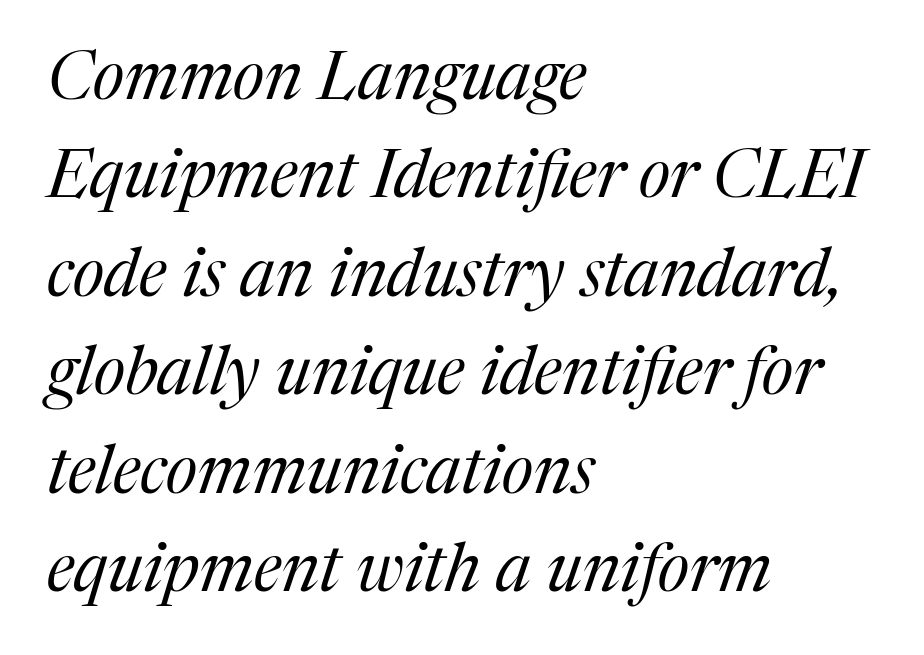
You can tell from the footed stems that serif type was used. The rendering keeps characters at their native spacing. Anything drawn beneath the words? Only blank space. The lines are quadded left. The rendering uses natural spacing where letterforms have individual widths.
